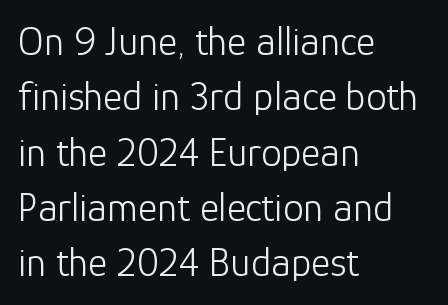
{"serif": "no", "italic": "no", "bold": "no", "weight": "light", "width": "normal", "stroke_contrast": "low", "x_height": "medium", "monospaced": "no", "underline": "no", "align": "left", "line_spacing": "normal", "line_spacing_ratio": 1.35, "letter_spacing": "normal", "letter_spacing_em": 0.0, "glyph_px": 41}
